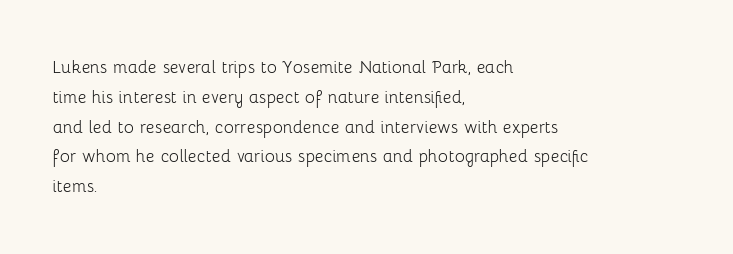
Q: Is the text bold? A: No.
Q: Is the text italic (slanted)? A: No, it is upright.
Q: Is the text underlined? A: No.
Q: How is the paragraph aligned? A: Left-aligned.
Q: Is the spacing between letters normal or unusually wide? A: Normal.
Q: Is the spacing between lines tight, normal or loose? A: Normal.
